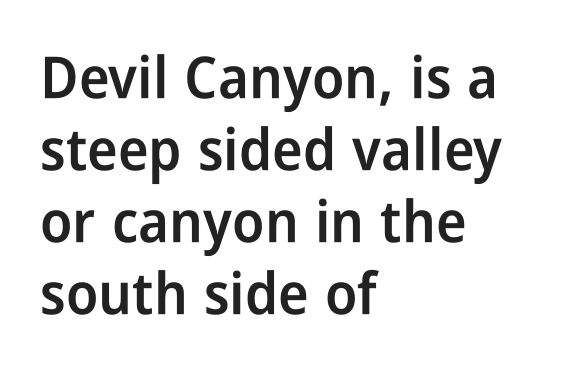
The image shows 58 px semibold, condensed sans-serif type, upright; set left-aligned, line spacing 1.24x, normal letter spacing, not underlined; low stroke contrast and a medium x-height.
